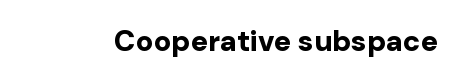
Q: Is the text bold? A: Yes.
Q: Is the text italic (slanted)? A: No, it is upright.
Q: Is the typeface a serif or a sans-serif typeface? A: Sans-serif.
Q: Is the text underlined? A: No.
Q: Is the spacing between letters normal or unusually wide? A: Normal.
Q: Width (condensed, normal, or wide)? A: Normal.
Q: Stroke contrast? A: Low.
Q: x-height? A: Medium.
Q: Monospaced? A: No.
